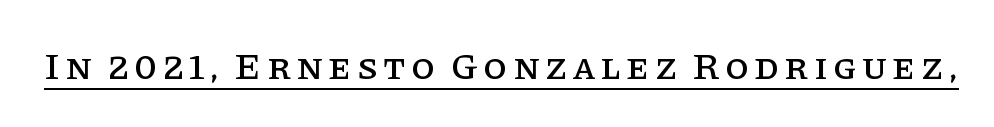
{"serif": "yes", "italic": "no", "width": "normal", "stroke_contrast": "low", "x_height": "large", "monospaced": "no", "underline": "yes", "glyph_px": 38}
